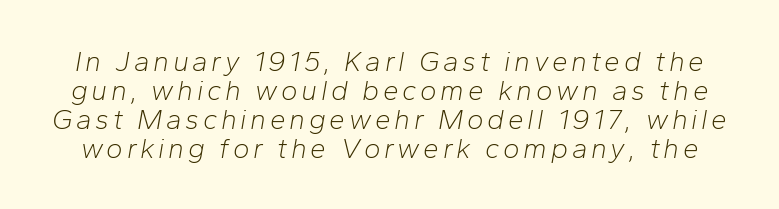
Q: Is the text bold? A: No.
Q: Is the text italic (slanted)? A: Yes, it leans right by about 10 degrees.
Q: Is the text underlined? A: No.
Q: Is the spacing between lines tight, normal or loose? A: Tight.
Q: Width (condensed, normal, or wide)? A: Normal.
Q: Stroke contrast? A: Low.
Q: x-height? A: Medium.
Q: Monospaced? A: No.
